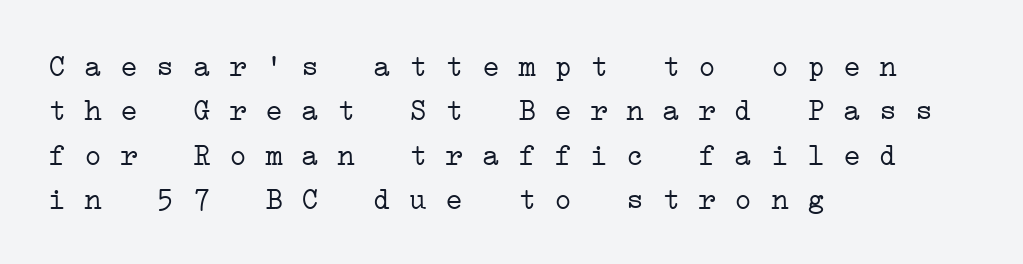
Whoever set this chose a conventional vertical rhythm. How are the letters spaced? Ordinarily, with no added tracking. Nothing heavy about these letters — not bold at all. The passage shown is typed in a monospace face where columns stay perfectly aligned. Leftover space on each line is placed entirely after the last word. Bare-footed words on every line.
